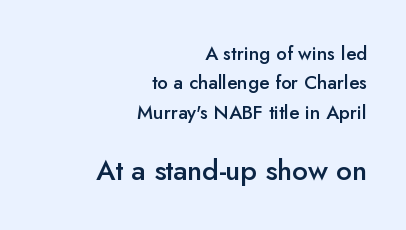
Q: Is the text bold? A: Semi-bold.
Q: Is the text italic (slanted)? A: No, it is upright.
Q: Is the typeface a serif or a sans-serif typeface? A: Sans-serif.
Q: Is the text underlined? A: No.
Q: How is the paragraph aligned? A: Right-aligned.
Q: Is the spacing between letters normal or unusually wide? A: Normal.
Q: Is the spacing between lines tight, normal or loose? A: Normal.
Q: Which block of text is set in a larger size, the first (top) or the second (bottom)? A: The second (bottom) one.
Q: Width (condensed, normal, or wide)? A: Normal.
Q: Stroke contrast? A: Low.
Q: x-height? A: Small.
Q: Monospaced? A: No.
